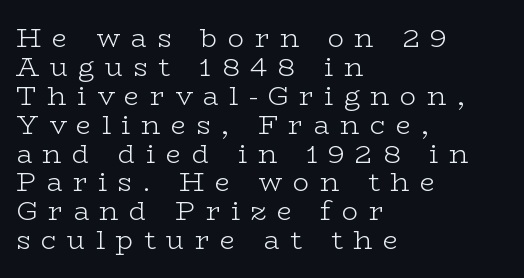
Q: Is the text bold? A: No.
Q: Is the text italic (slanted)? A: No, it is upright.
Q: Is the text underlined? A: No.
Q: How is the paragraph aligned? A: Left-aligned.
Q: Is the spacing between letters normal or unusually wide? A: Unusually wide.
Q: Is the spacing between lines tight, normal or loose? A: Tight.
